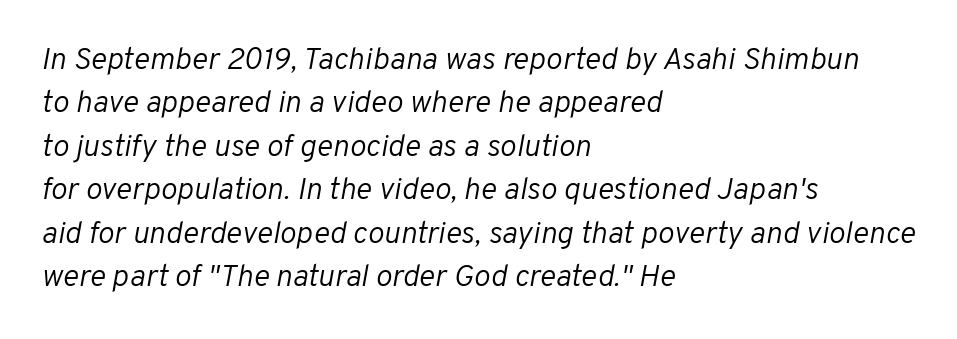
{"italic": "yes", "lean": "right", "slant_degrees": 10, "bold": "no", "weight": "light", "width": "normal", "stroke_contrast": "low", "x_height": "medium", "monospaced": "no", "underline": "no", "align": "left", "line_spacing": "normal", "line_spacing_ratio": 1.4, "letter_spacing": "normal", "letter_spacing_em": 0.0, "glyph_px": 31}
